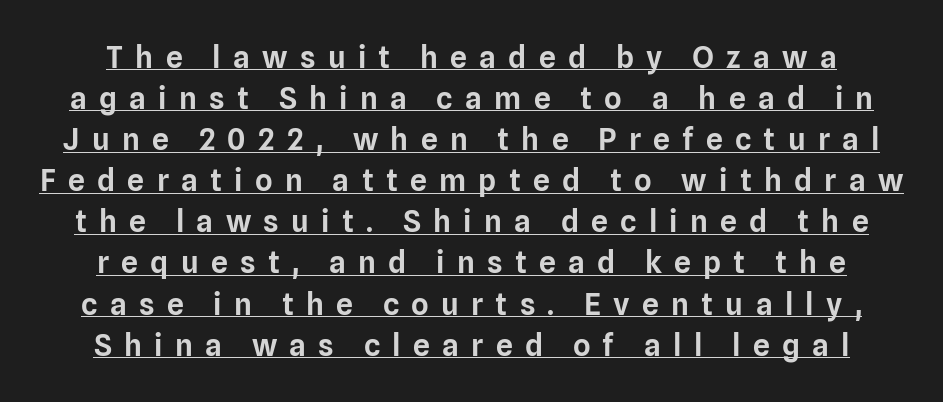
The image shows 30 px sans-serif type, upright; set normal line spacing (1.37x), unusually wide letter spacing (+0.41 em), underlined; low stroke contrast and a medium x-height.
